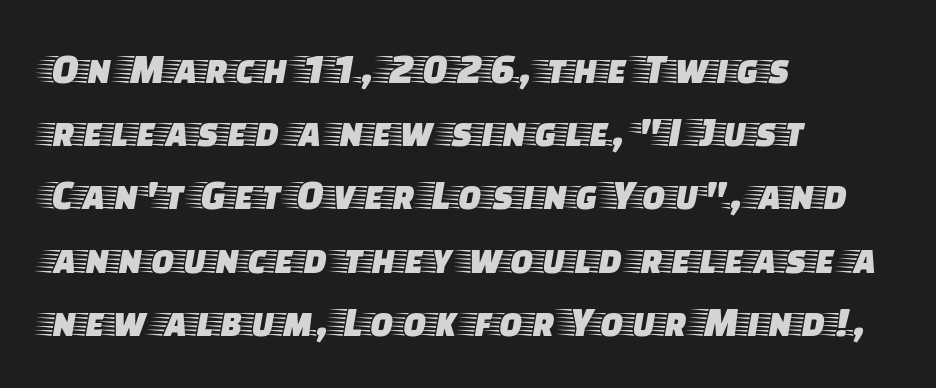
The image shows 43 px wide serif type; set left-aligned, normal line spacing (1.47x), normal letter spacing, not underlined; low stroke contrast and a large x-height.
